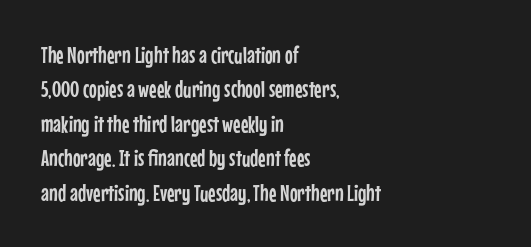
Q: Is the text italic (slanted)? A: No, it is upright.
Q: Is the text underlined? A: No.
Q: How is the paragraph aligned? A: Left-aligned.
Q: Is the spacing between letters normal or unusually wide? A: Normal.
Q: Is the spacing between lines tight, normal or loose? A: Normal.
